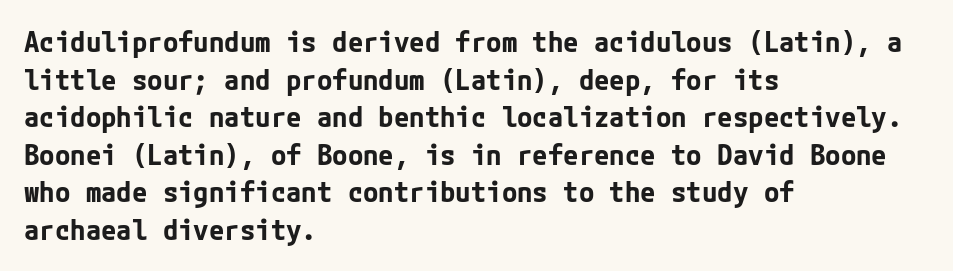
Type without underlining. Does the type have serifs? No, each stem ends abruptly. Rows of type keep a routine distance in the vertical direction. This sample uses an upright cut, with every glyph sitting square on the baseline. What weight is shown? A full bold with thick strokes. This sample is left-justified, so line endings fall wherever the words run out.
